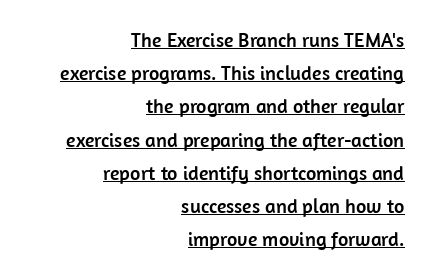
{"italic": "no", "underline": "yes", "align": "right", "line_spacing": "normal", "line_spacing_ratio": 1.66, "letter_spacing": "normal", "letter_spacing_em": 0.0, "glyph_px": 20}
